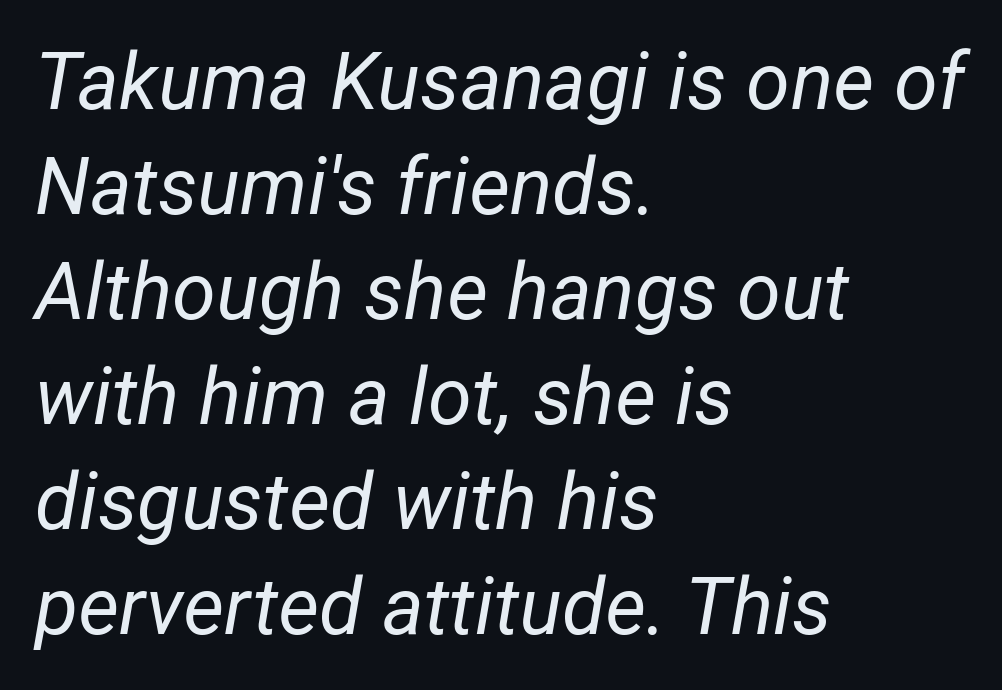
The image shows 79 px regular-weight type, italic (leaning right); set left-aligned, normal line spacing (1.33x), normal letter spacing, not underlined; low stroke contrast and a medium x-height.
